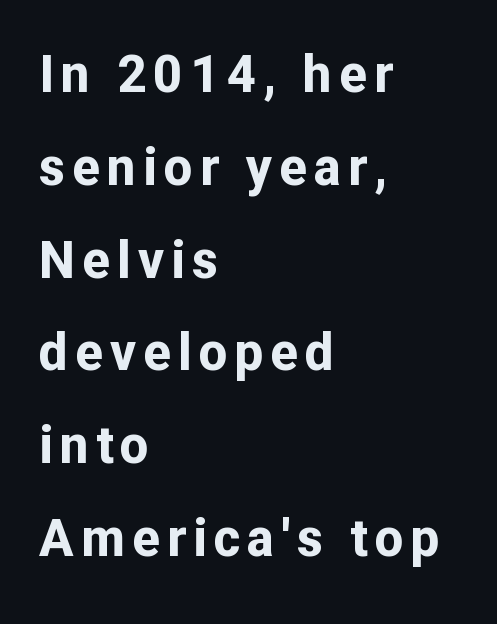
{"serif": "no", "italic": "no", "bold": "yes", "weight": "bold", "width": "normal", "stroke_contrast": "low", "x_height": "medium", "monospaced": "no", "underline": "no", "align": "left", "line_spacing_ratio": 1.82, "glyph_px": 51}
